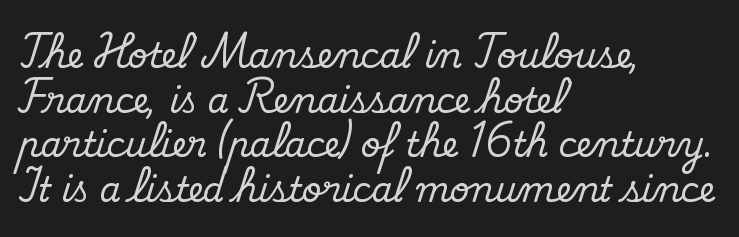
The image shows 34 px serif type; set left-aligned, normal line spacing (1.31x), normal letter spacing, not underlined; medium stroke contrast and a small x-height.
